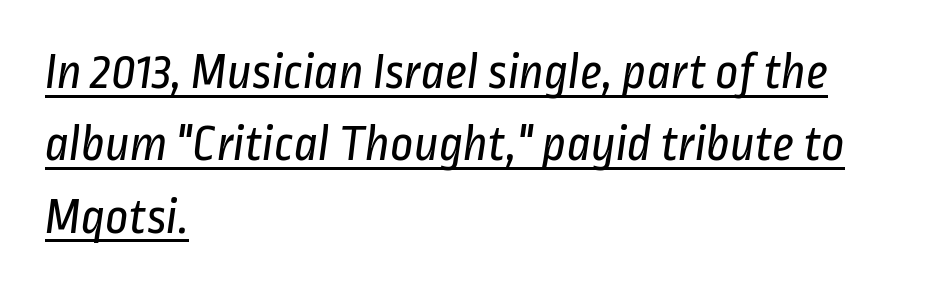
Q: Is the text bold? A: No.
Q: Is the typeface a serif or a sans-serif typeface? A: Sans-serif.
Q: Is the text underlined? A: Yes.
Q: How is the paragraph aligned? A: Left-aligned.
Q: Is the spacing between letters normal or unusually wide? A: Normal.
Q: Is the spacing between lines tight, normal or loose? A: Normal.
Q: Width (condensed, normal, or wide)? A: Condensed.
Q: Stroke contrast? A: Low.
Q: x-height? A: Medium.
Q: Monospaced? A: No.
